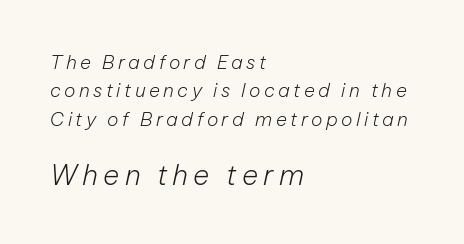
{"italic": "yes", "lean": "right", "slant_degrees": 12, "bold": "no", "weight": "light", "width": "normal", "stroke_contrast": "low", "x_height": "medium", "monospaced": "no", "underline": "no", "align": "left", "line_spacing": "normal", "line_spacing_ratio": 1.49, "larger_block": "second", "size_ratio": 1.47, "glyph_px": 28}
